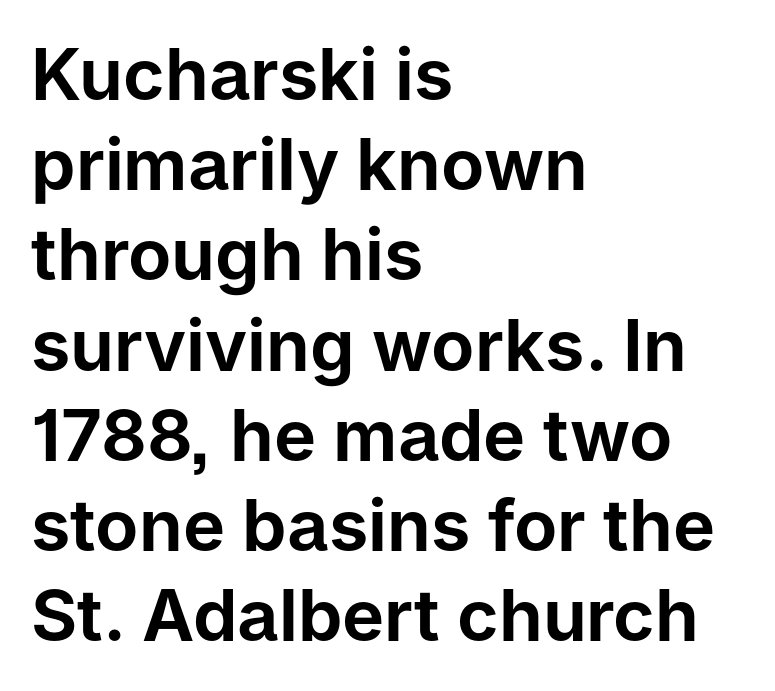
Each word holds together tightly as a unit, with standard inter-letter gaps. Is there any slant? The stems are plumb. Each letter keeps its own natural width here, so spacing adapts to shape. You can tell from the bare stems that sans-serif type was used. Only glyphs here, with clear space below each row.
